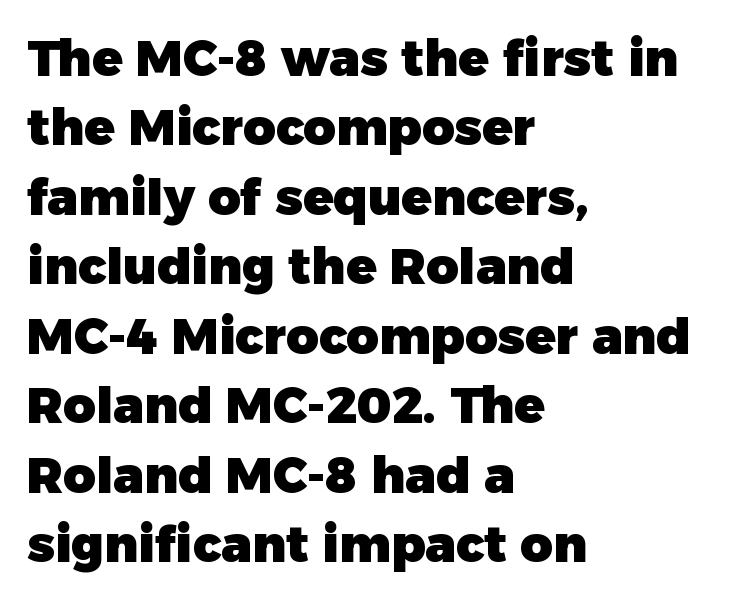
Note: no serifs on the glyphs. The type is set solid horizontally, with unmodified tracking. Plain, unruled lines of type. The typography opts for an upright posture over an oblique one. Think of a printed novel: that variable character pitch is what you see here. Each line starts at the same left margin while the right side varies.
